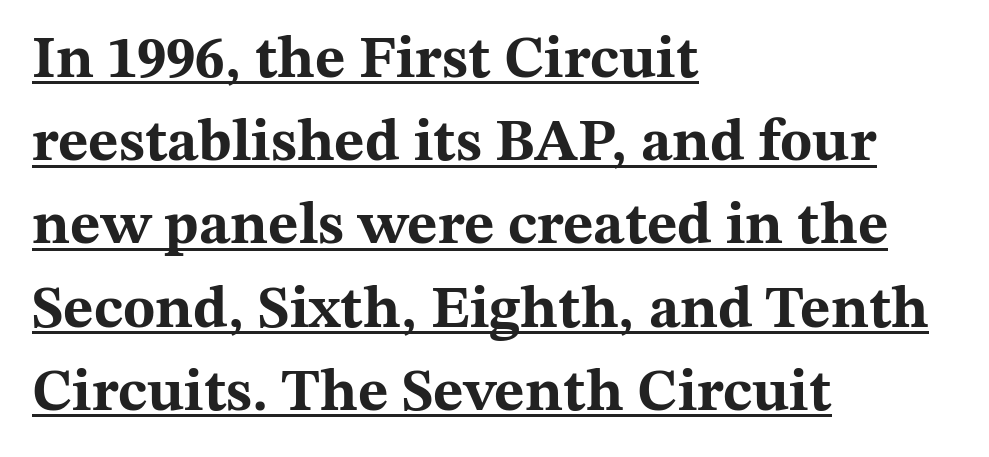
Posture: straight, roman, zero tilt. These lines are composed in type with serifs. The letters advance in unequal steps, a hallmark of proportional type. The words here are underlined. This sample keeps an unexceptional amount of space between lines.
